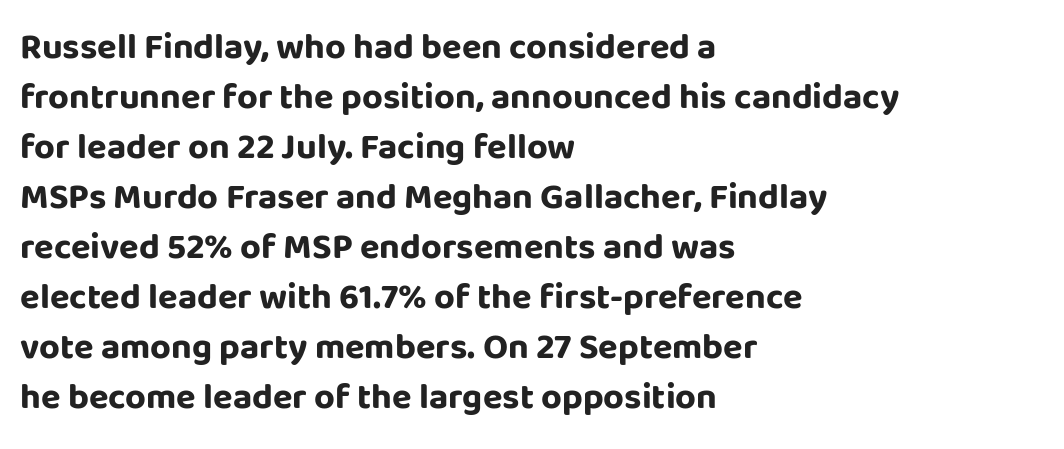
{"serif": "no", "italic": "no", "bold": "yes", "weight": "bold", "width": "normal", "stroke_contrast": "low", "x_height": "large", "monospaced": "no", "underline": "no", "align": "left", "line_spacing": "normal", "line_spacing_ratio": 1.39, "letter_spacing": "normal", "letter_spacing_em": 0.0, "glyph_px": 36}
